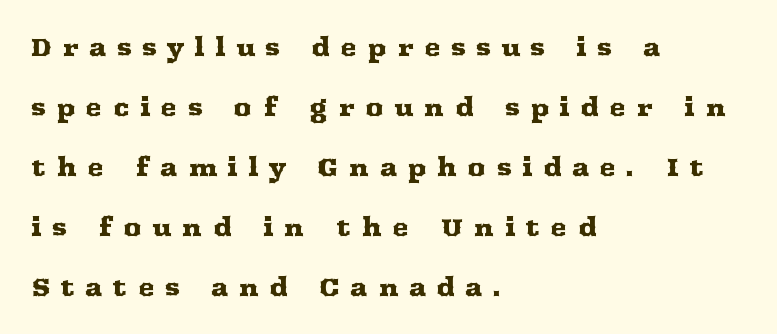
The image shows 25 px text type, upright; set left-aligned, loose line spacing (2.4x), unusually wide letter spacing (+0.42 em), not underlined.
